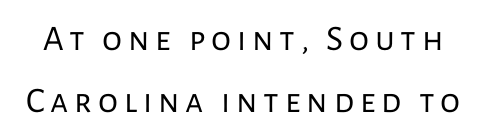
Q: Is the text bold? A: No.
Q: Is the text italic (slanted)? A: No, it is upright.
Q: Is the typeface a serif or a sans-serif typeface? A: Sans-serif.
Q: Is the text underlined? A: No.
Q: Width (condensed, normal, or wide)? A: Normal.
Q: Stroke contrast? A: Low.
Q: x-height? A: Medium.
Q: Monospaced? A: No.
